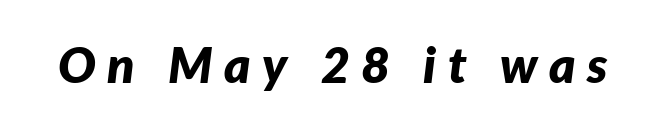
The image shows 50 px bold type, italic (leaning right); set unusually wide letter spacing (+0.23 em), not underlined; low stroke contrast and a medium x-height.
